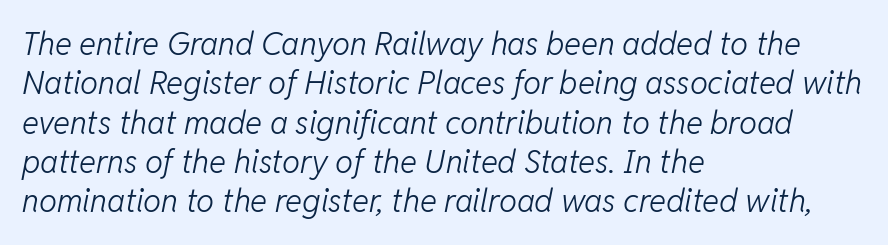
The image shows 32 px light type, italic (leaning right); set left-aligned, line spacing 1.23x, normal letter spacing, not underlined; low stroke contrast and a medium x-height.
